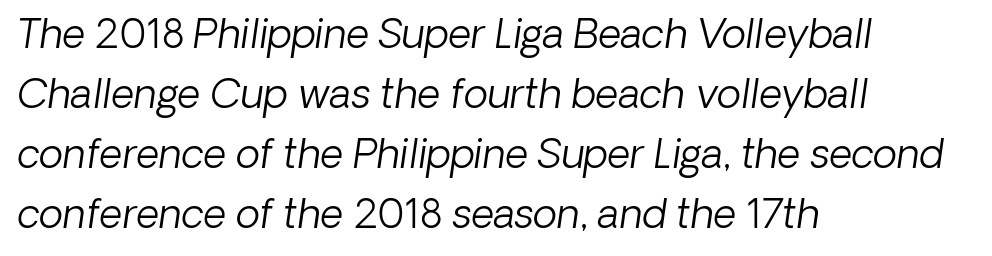
Glance below the letters and you will spot only blank space. Rows of type keep a routine distance in the vertical direction. Notice how the passage keeps a crisp vertical edge on the left only. Slant detected: the letters are inclined. Is this a heavy cut? Hardly; it is regular or lighter.
